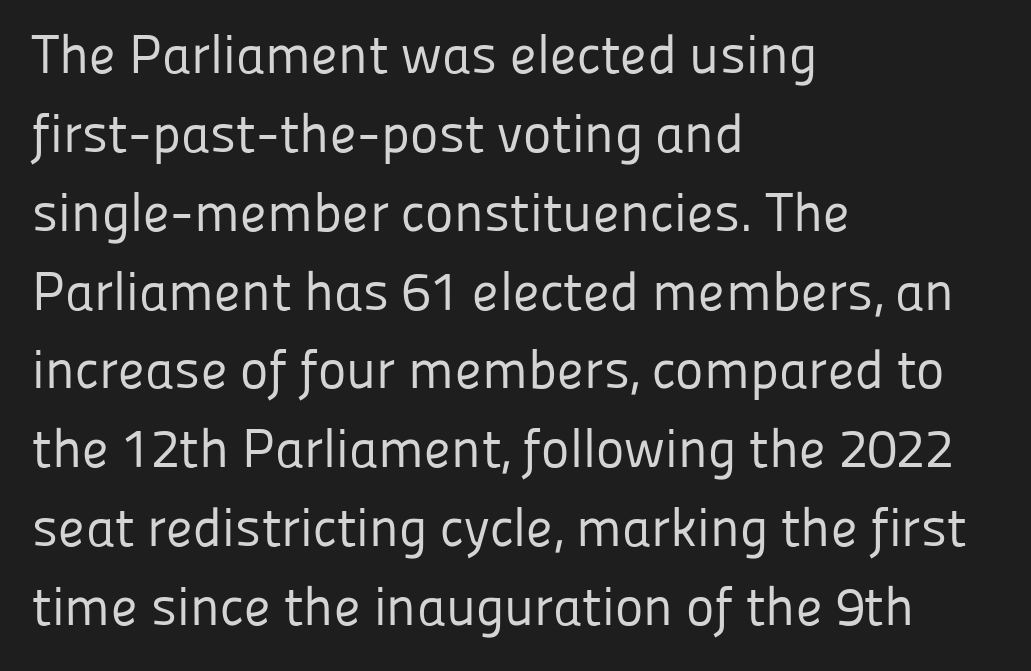
Q: Is the text bold? A: No.
Q: Is the text italic (slanted)? A: No, it is upright.
Q: Is the typeface a serif or a sans-serif typeface? A: Sans-serif.
Q: Is the text underlined? A: No.
Q: How is the paragraph aligned? A: Left-aligned.
Q: Is the spacing between letters normal or unusually wide? A: Normal.
Q: Is the spacing between lines tight, normal or loose? A: Normal.
Q: Width (condensed, normal, or wide)? A: Normal.
Q: Stroke contrast? A: Low.
Q: x-height? A: Medium.
Q: Monospaced? A: No.
